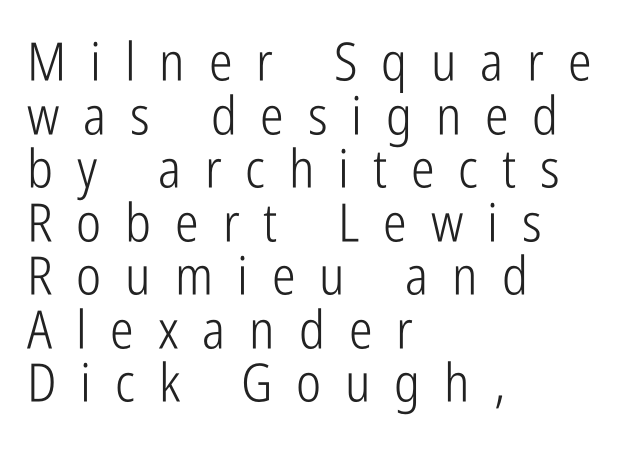
The image shows 53 px light, condensed sans-serif type, upright; set left-aligned, tight line spacing (1.01x), unusually wide letter spacing (+0.45 em), not underlined; low stroke contrast and a medium x-height.
